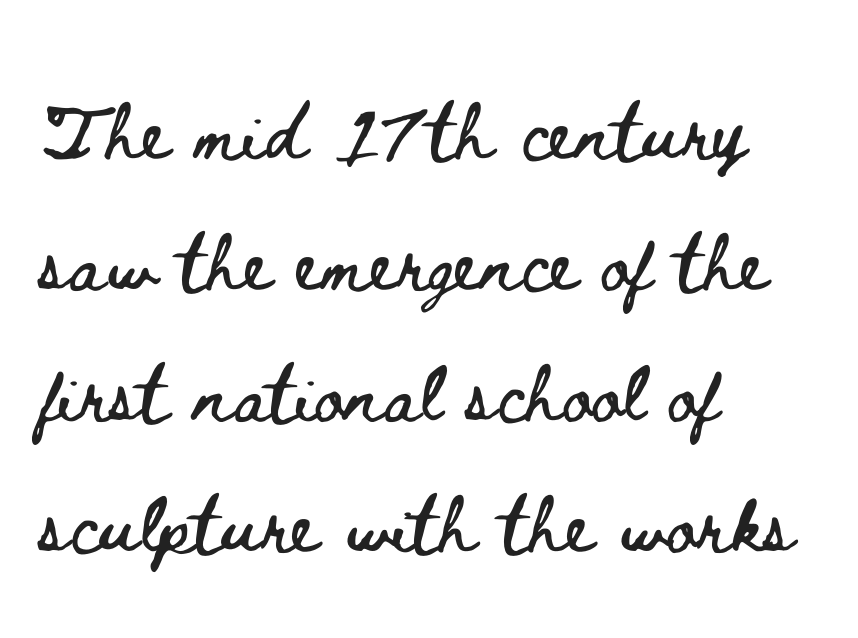
Observe the ordinary spacing: letters are neighbours, not strangers. The glyphs are unaccompanied by any horizontal stroke below them. A typesetter would call this proportional, since set widths differ per character.
